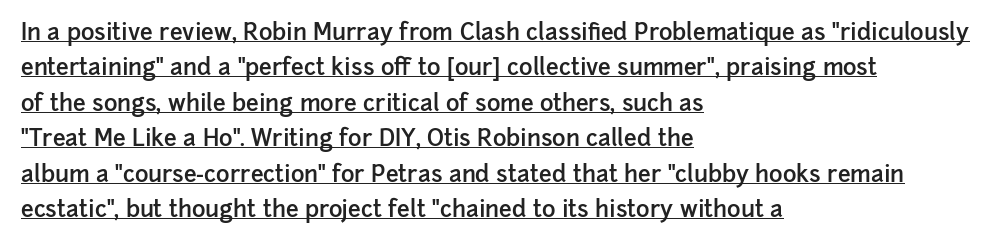
{"italic": "no", "bold": "semi", "underline": "yes", "align": "left", "line_spacing": "normal", "line_spacing_ratio": 1.54, "letter_spacing": "normal", "letter_spacing_em": 0.0, "glyph_px": 23}
